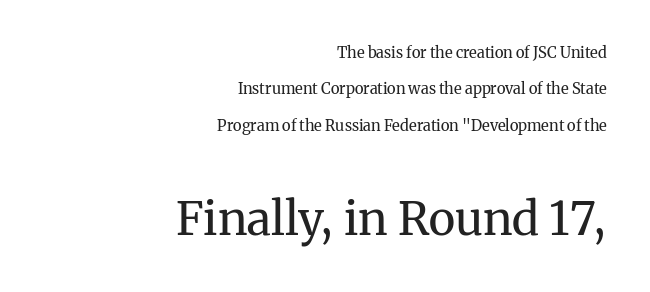
The image shows 46 px regular-weight serif type, upright; set right-aligned, loose line spacing (2.43x), normal letter spacing, not underlined; the second (bottom) block is 3.07x larger; medium stroke contrast and a medium x-height.
